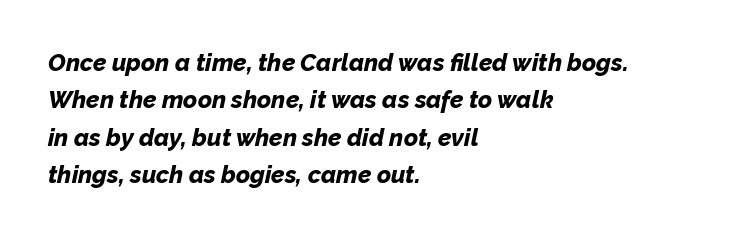
The image shows 24 px bold type, italic (leaning right); set left-aligned, normal line spacing (1.56x), normal letter spacing, not underlined.
